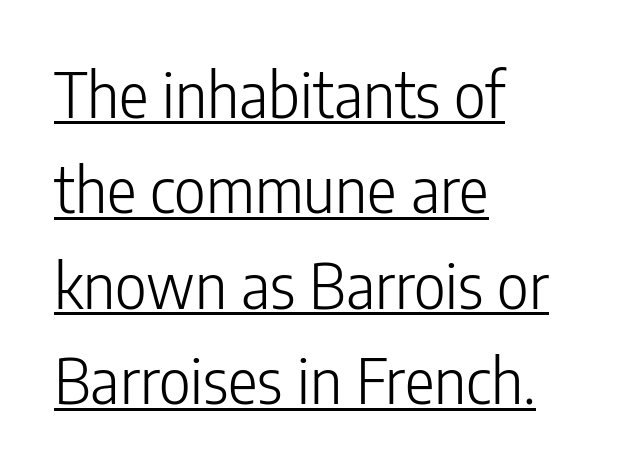
The font is comparable to plain body text, perhaps lighter. The rendering uses natural spacing where letterforms have individual widths. This block has exactly the height ordinary leading produces. The passage is arranged the way most books set body copy — flush left. These lines were composed using upright roman letters. In designer terms, the underline attribute is active on this setting.
